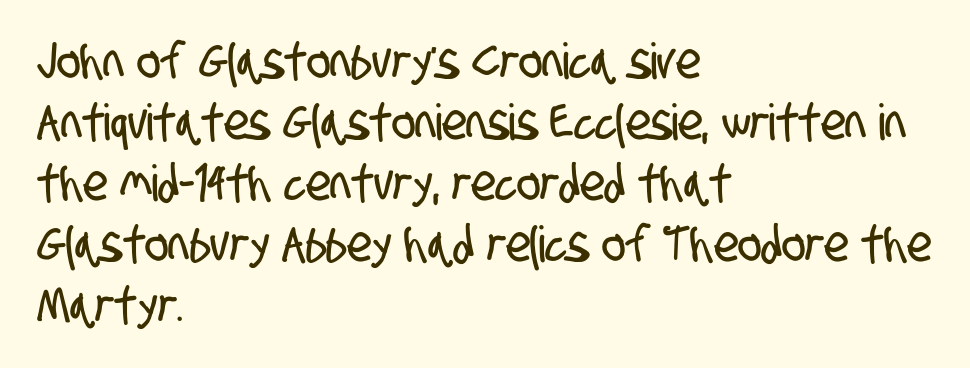
The image shows 50 px condensed sans-serif type; set left-aligned, line spacing 1.22x, normal letter spacing, not underlined; low stroke contrast and a large x-height.
